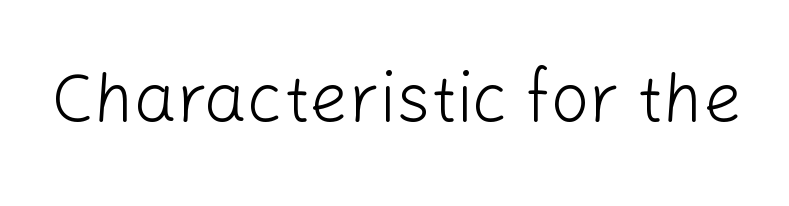
The image shows 68 px light sans-serif type, upright; set normal letter spacing, not underlined; low stroke contrast and a medium x-height.
